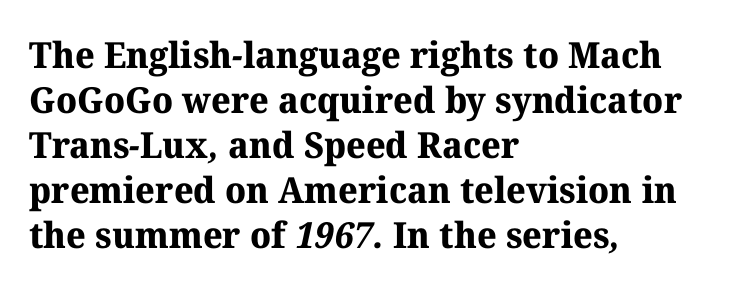
Q: Is the text bold? A: Yes.
Q: Is the typeface a serif or a sans-serif typeface? A: Serif.
Q: Is the text underlined? A: No.
Q: How is the paragraph aligned? A: Left-aligned.
Q: Is the spacing between letters normal or unusually wide? A: Normal.
Q: Is the spacing between lines tight, normal or loose? A: Normal.
Q: Width (condensed, normal, or wide)? A: Normal.
Q: Stroke contrast? A: Medium.
Q: x-height? A: Medium.
Q: Monospaced? A: No.
